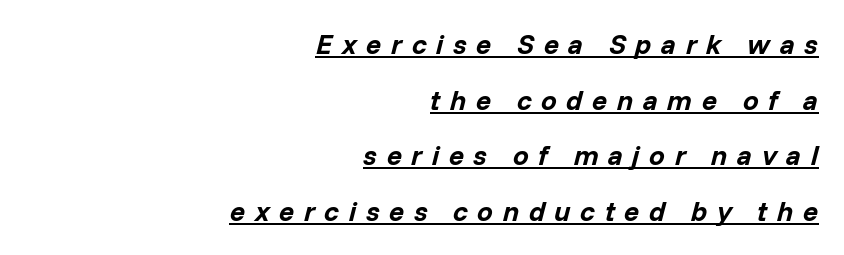
Q: Is the text bold? A: Yes.
Q: Is the text italic (slanted)? A: Yes, it leans right by about 14 degrees.
Q: Is the text underlined? A: Yes.
Q: How is the paragraph aligned? A: Right-aligned.
Q: Is the spacing between letters normal or unusually wide? A: Unusually wide.
Q: Is the spacing between lines tight, normal or loose? A: Loose.
Q: Width (condensed, normal, or wide)? A: Normal.
Q: Stroke contrast? A: Low.
Q: x-height? A: Medium.
Q: Monospaced? A: No.
